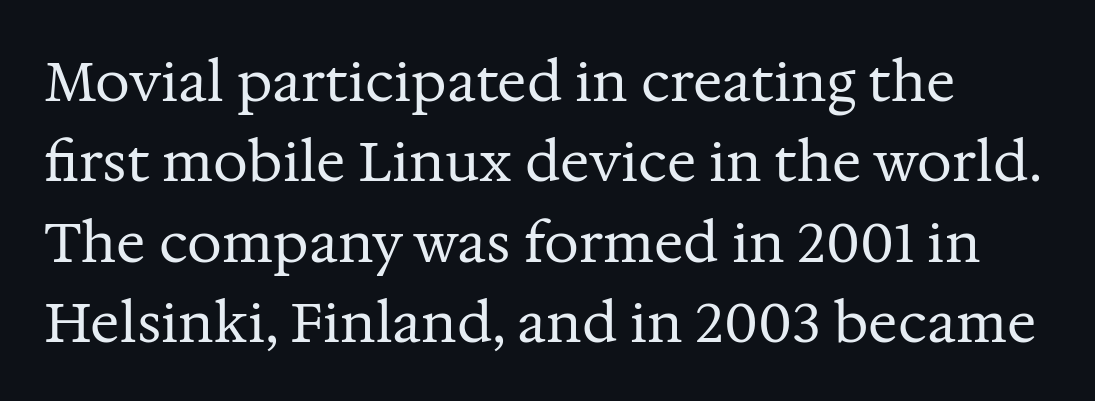
The image shows 55 px regular-weight serif type, upright; set normal line spacing (1.46x), normal letter spacing, not underlined; medium stroke contrast and a medium x-height.
